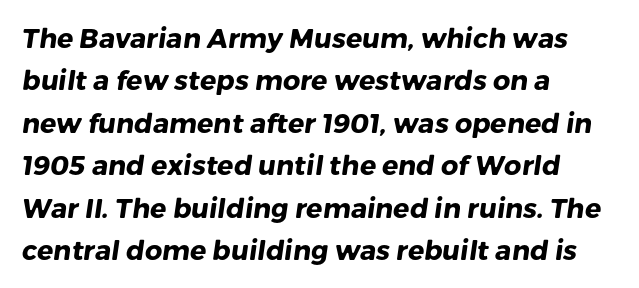
Q: Is the text bold? A: Yes.
Q: Is the text underlined? A: No.
Q: How is the paragraph aligned? A: Left-aligned.
Q: Is the spacing between letters normal or unusually wide? A: Normal.
Q: Is the spacing between lines tight, normal or loose? A: Normal.
